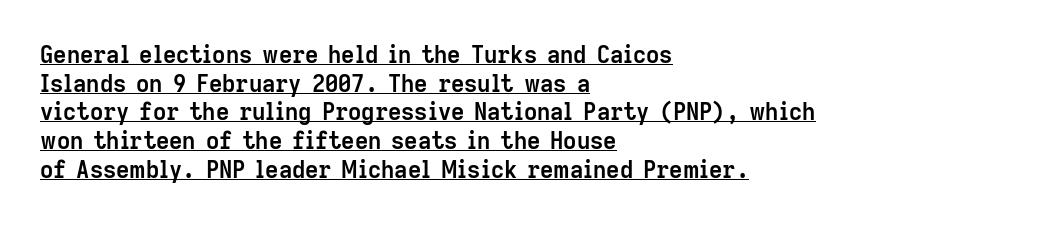
A student would call this left alignment; a typographer would say flush left, rag right. Strokes here are thick enough to call this a true bold. A normal amount of white space separates one row of letters from the next. The passage shown has conventional tracking throughout. In terms of posture, this sample is upright.
